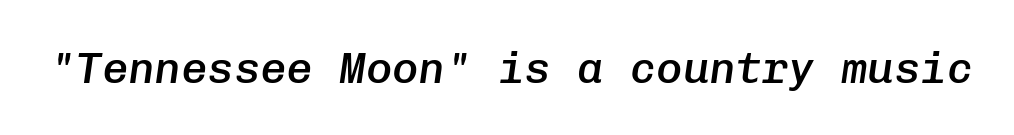
Q: Is the text bold? A: Semi-bold.
Q: Is the text italic (slanted)? A: Yes, it leans right by about 8 degrees.
Q: Is the text underlined? A: No.
Q: Is the spacing between letters normal or unusually wide? A: Normal.
Q: Width (condensed, normal, or wide)? A: Normal.
Q: Stroke contrast? A: Low.
Q: x-height? A: Medium.
Q: Monospaced? A: Yes.
